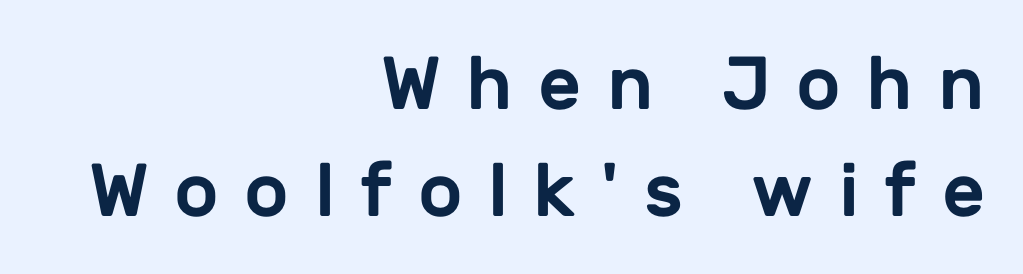
Q: Is the text italic (slanted)? A: No, it is upright.
Q: Is the typeface a serif or a sans-serif typeface? A: Sans-serif.
Q: Is the text underlined? A: No.
Q: How is the paragraph aligned? A: Right-aligned.
Q: Is the spacing between letters normal or unusually wide? A: Unusually wide.
Q: Is the spacing between lines tight, normal or loose? A: Normal.
Q: Width (condensed, normal, or wide)? A: Normal.
Q: Stroke contrast? A: Low.
Q: x-height? A: Medium.
Q: Monospaced? A: No.
